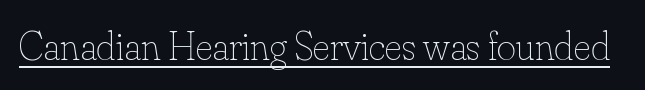
{"italic": "no", "bold": "no", "weight": "thin", "width": "normal", "stroke_contrast": "low", "x_height": "small", "monospaced": "no", "underline": "yes", "letter_spacing": "normal", "letter_spacing_em": 0.0, "glyph_px": 41}
